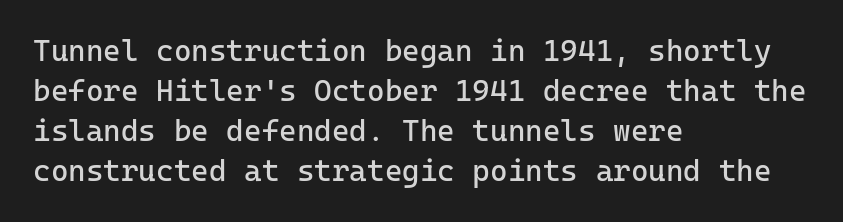
The image shows 30 px regular-weight sans-serif type, upright; set left-aligned, normal line spacing (1.33x), normal letter spacing, not underlined; low stroke contrast and a medium x-height.
